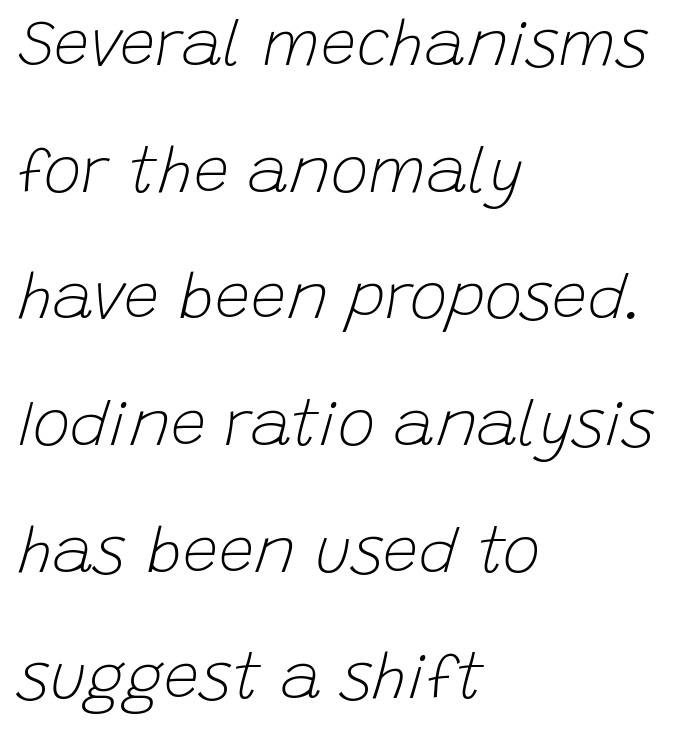
The image shows 63 px light type, italic (leaning right); set left-aligned, loose line spacing (2.01x), normal letter spacing, not underlined; low stroke contrast and a large x-height.
